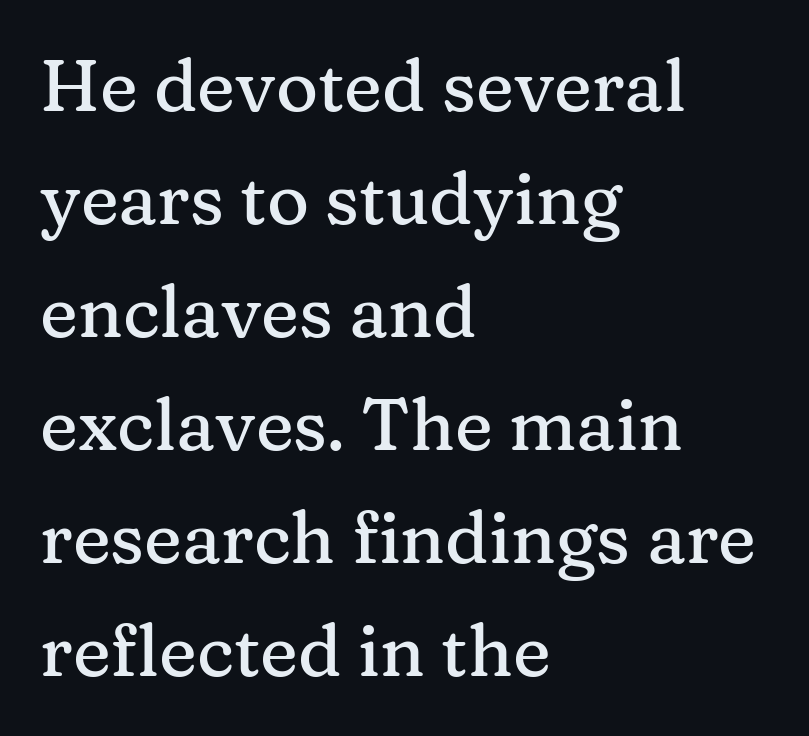
Q: Is the text italic (slanted)? A: No, it is upright.
Q: Is the typeface a serif or a sans-serif typeface? A: Serif.
Q: Is the text underlined? A: No.
Q: How is the paragraph aligned? A: Left-aligned.
Q: Is the spacing between letters normal or unusually wide? A: Normal.
Q: Is the spacing between lines tight, normal or loose? A: Normal.
Q: Width (condensed, normal, or wide)? A: Normal.
Q: Stroke contrast? A: Medium.
Q: x-height? A: Medium.
Q: Monospaced? A: No.
